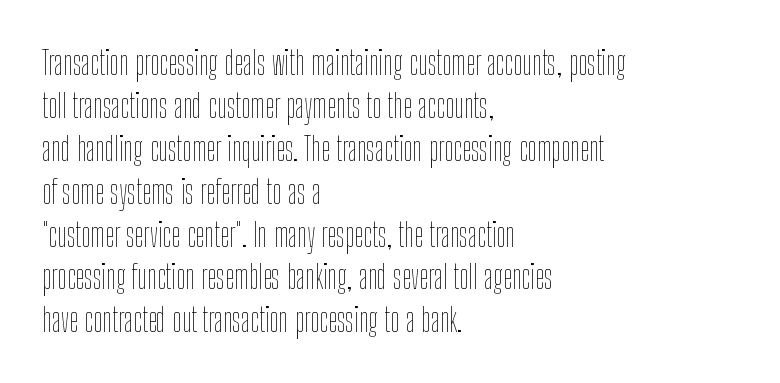
{"italic": "no", "bold": "no", "weight": "thin", "width": "condensed", "stroke_contrast": "low", "x_height": "medium", "monospaced": "no", "underline": "no", "align": "left", "line_spacing": "normal", "line_spacing_ratio": 1.3, "letter_spacing": "normal", "letter_spacing_em": 0.0, "glyph_px": 33}
